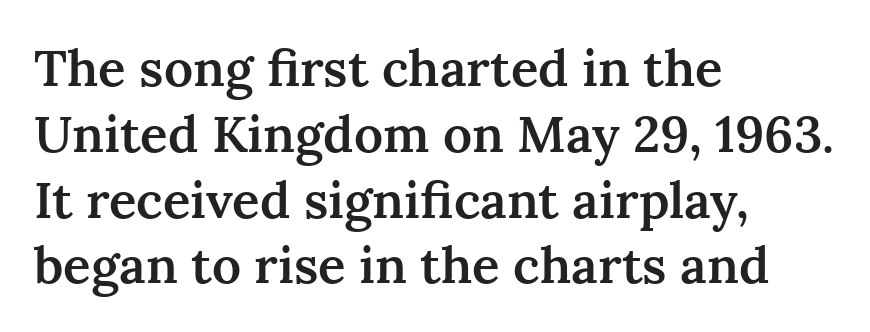
Q: Is the text bold? A: Semi-bold.
Q: Is the text italic (slanted)? A: No, it is upright.
Q: Is the typeface a serif or a sans-serif typeface? A: Serif.
Q: Is the text underlined? A: No.
Q: How is the paragraph aligned? A: Left-aligned.
Q: Is the spacing between letters normal or unusually wide? A: Normal.
Q: Is the spacing between lines tight, normal or loose? A: Normal.
Q: Width (condensed, normal, or wide)? A: Normal.
Q: Stroke contrast? A: Medium.
Q: x-height? A: Medium.
Q: Monospaced? A: No.
